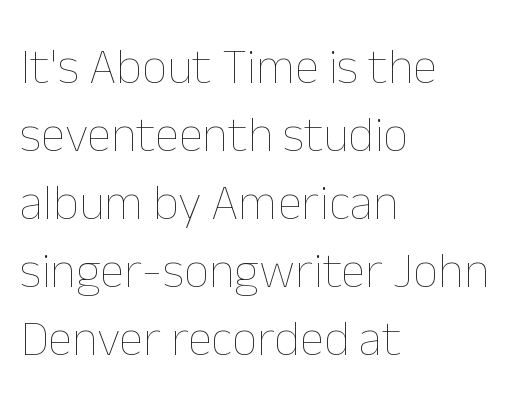
The image shows 50 px thin type, upright; set left-aligned, normal line spacing (1.36x), normal letter spacing, not underlined; low stroke contrast and a medium x-height.
